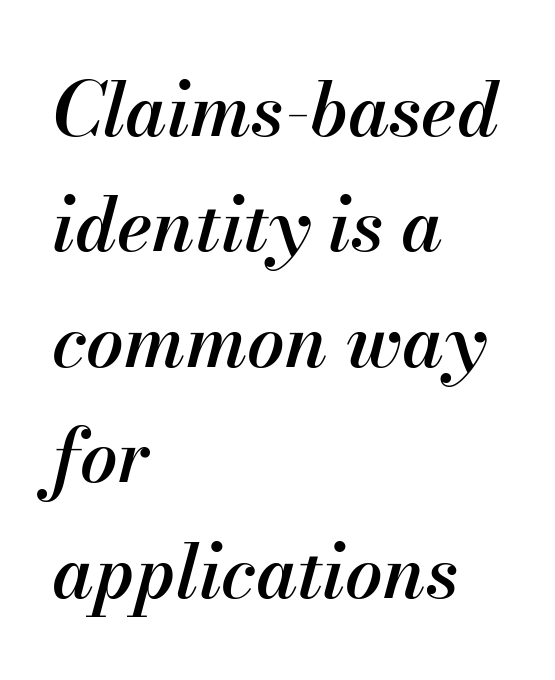
Q: Is the text bold? A: Semi-bold.
Q: Is the text italic (slanted)? A: Yes, it leans right by about 13 degrees.
Q: Is the text underlined? A: No.
Q: How is the paragraph aligned? A: Left-aligned.
Q: Is the spacing between letters normal or unusually wide? A: Normal.
Q: Is the spacing between lines tight, normal or loose? A: Normal.
Q: Width (condensed, normal, or wide)? A: Normal.
Q: Stroke contrast? A: Medium.
Q: x-height? A: Small.
Q: Monospaced? A: No.
